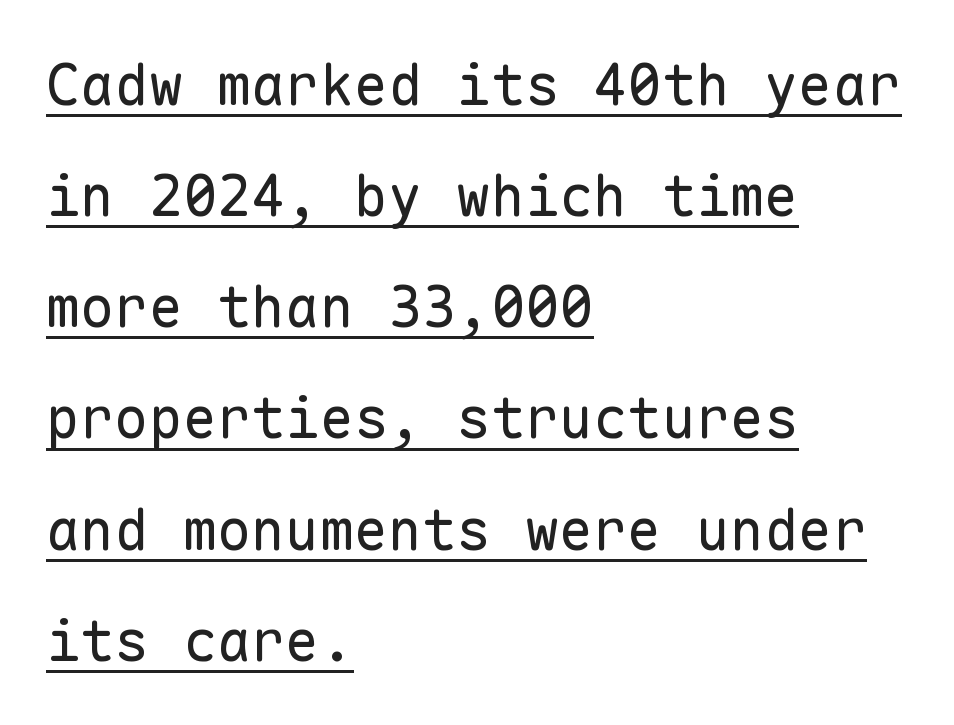
Q: Is the text bold? A: No.
Q: Is the text italic (slanted)? A: No, it is upright.
Q: Is the typeface a serif or a sans-serif typeface? A: Sans-serif.
Q: Is the text underlined? A: Yes.
Q: How is the paragraph aligned? A: Left-aligned.
Q: Is the spacing between letters normal or unusually wide? A: Normal.
Q: Is the spacing between lines tight, normal or loose? A: Loose.
Q: Width (condensed, normal, or wide)? A: Normal.
Q: Stroke contrast? A: Low.
Q: x-height? A: Medium.
Q: Monospaced? A: Yes.
